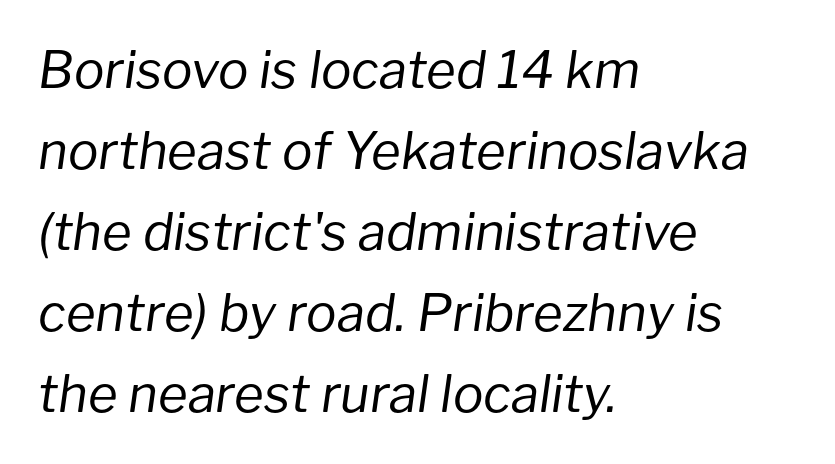
Vertically, the passage feels balanced, rows spaced as you'd expect. Quick note: italic. Honestly, the letter spacing is just normal — you wouldn't notice it. Check the space under the baseline: it is left empty. This is not heavy type; no bold has been used. Note the varied advance widths — an 'i' is clearly narrower than an 'm'.
